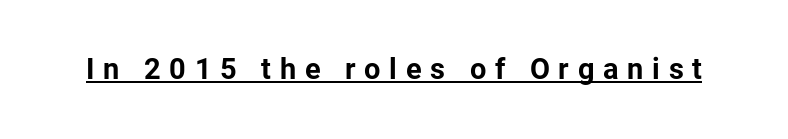
{"serif": "no", "italic": "no", "bold": "yes", "weight": "bold", "width": "normal", "stroke_contrast": "low", "x_height": "medium", "monospaced": "no", "underline": "yes", "letter_spacing": "wide", "letter_spacing_em": 0.3, "glyph_px": 29}
